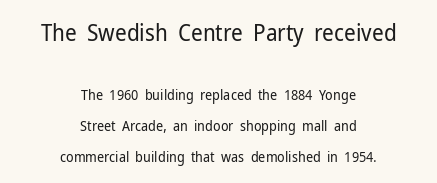
Q: Is the text bold? A: No.
Q: Is the text italic (slanted)? A: No, it is upright.
Q: Is the text underlined? A: No.
Q: How is the paragraph aligned? A: Centered.
Q: Is the spacing between letters normal or unusually wide? A: Normal.
Q: Is the spacing between lines tight, normal or loose? A: Loose.
Q: Which block of text is set in a larger size, the first (top) or the second (bottom)? A: The first (top) one.
